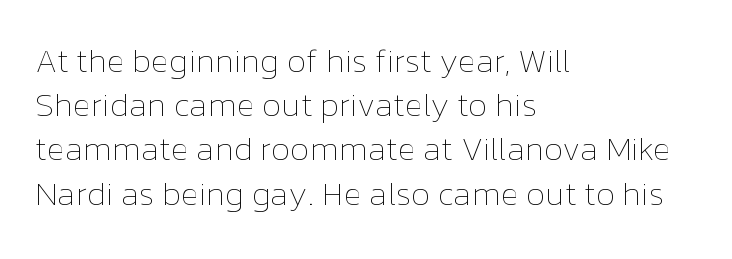
Q: Is the text bold? A: No.
Q: Is the text italic (slanted)? A: No, it is upright.
Q: Is the text underlined? A: No.
Q: How is the paragraph aligned? A: Left-aligned.
Q: Is the spacing between letters normal or unusually wide? A: Normal.
Q: Is the spacing between lines tight, normal or loose? A: Normal.
Q: Width (condensed, normal, or wide)? A: Normal.
Q: Stroke contrast? A: Low.
Q: x-height? A: Medium.
Q: Monospaced? A: No.
